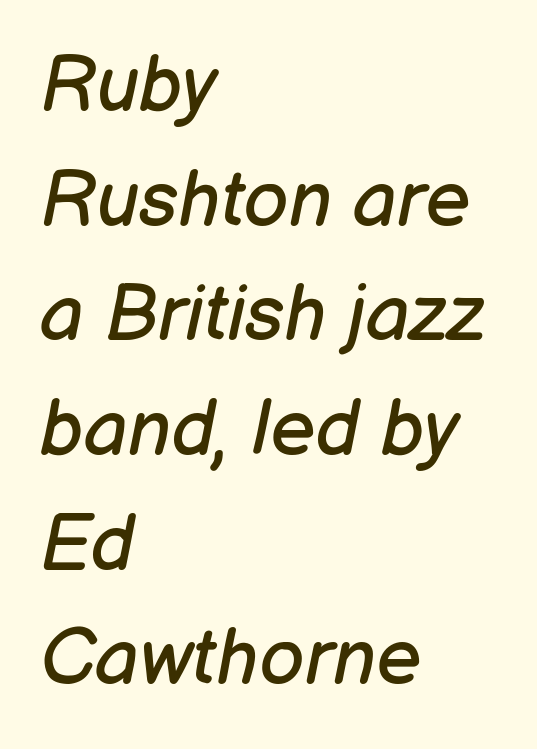
The image shows 78 px regular-weight type, italic (leaning right); set left-aligned, normal line spacing (1.47x), normal letter spacing, not underlined; low stroke contrast and a medium x-height.
